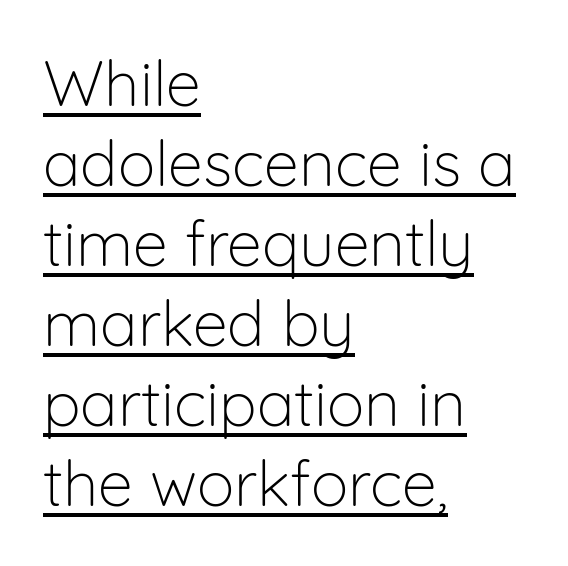
Q: Is the text bold? A: No.
Q: Is the text italic (slanted)? A: No, it is upright.
Q: Is the typeface a serif or a sans-serif typeface? A: Sans-serif.
Q: Is the text underlined? A: Yes.
Q: How is the paragraph aligned? A: Left-aligned.
Q: Is the spacing between letters normal or unusually wide? A: Normal.
Q: Is the spacing between lines tight, normal or loose? A: Normal.
Q: Width (condensed, normal, or wide)? A: Normal.
Q: Stroke contrast? A: Low.
Q: x-height? A: Medium.
Q: Monospaced? A: No.
